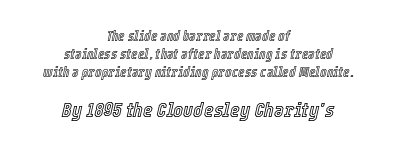
How are the letters spaced? Ordinarily, with no added tracking. Is the type slanted? Yes — the strokes lean at a clear angle. A bare baseline throughout the passage. The block of text has a typical density, with ordinary space between rows. The rendering positions every line midway between the sides. Two sizes are in play, and the larger belongs to the second block.
